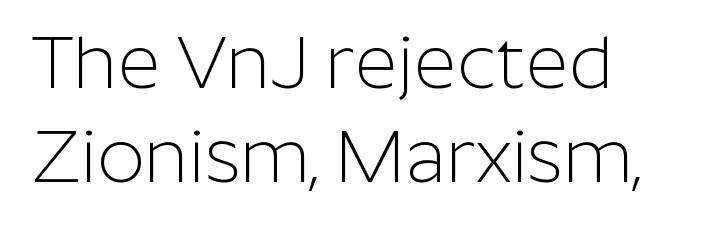
The image shows 74 px light sans-serif type, upright; set left-aligned, normal line spacing (1.27x), normal letter spacing, not underlined; low stroke contrast and a medium x-height.
